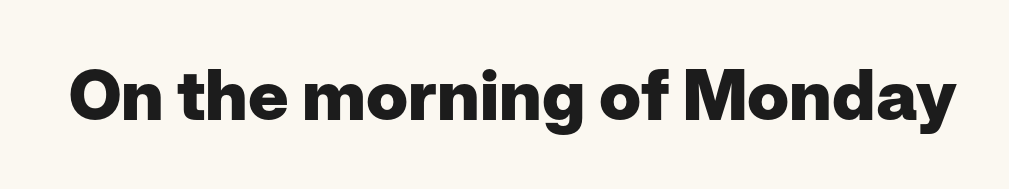
Is this a fixed-width face? No — the glyphs have proportional, varying widths. Letterform terminals end flat and unadorned throughout the passage. The tracking reads as untouched default to a designer's eye. Clear beneath every line of the passage.
